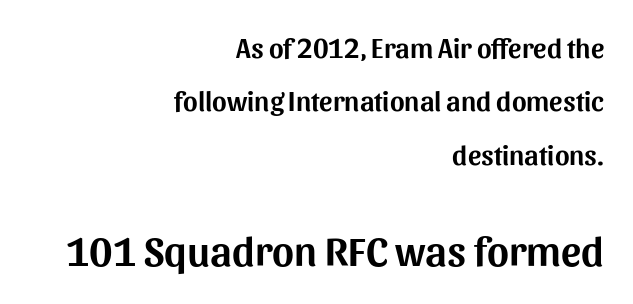
The image shows 42 px sans-serif type, upright; set right-aligned, loose line spacing (1.91x), normal letter spacing, not underlined; the second (bottom) block is 1.5x larger; medium stroke contrast and a medium x-height.
